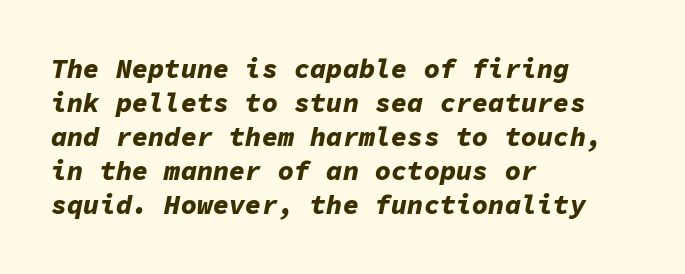
{"italic": "yes", "lean": "right", "slant_degrees": 11, "bold": "yes", "underline": "no", "align": "left", "line_spacing": "normal", "line_spacing_ratio": 1.26, "letter_spacing": "normal", "letter_spacing_em": 0.0, "glyph_px": 27}
